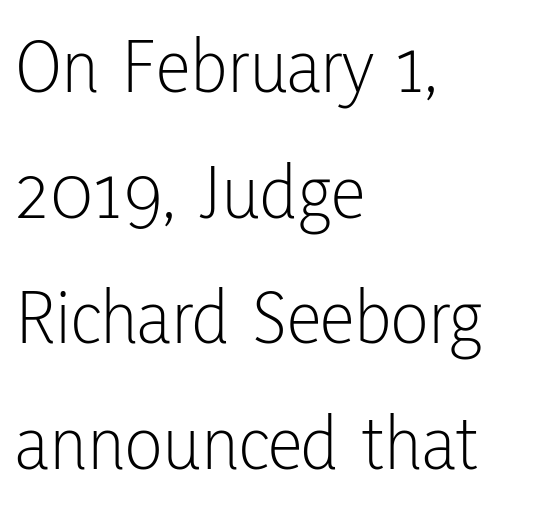
Q: Is the text bold? A: No.
Q: Is the text italic (slanted)? A: No, it is upright.
Q: Is the typeface a serif or a sans-serif typeface? A: Sans-serif.
Q: Is the text underlined? A: No.
Q: How is the paragraph aligned? A: Left-aligned.
Q: Is the spacing between letters normal or unusually wide? A: Normal.
Q: Is the spacing between lines tight, normal or loose? A: Normal.
Q: Width (condensed, normal, or wide)? A: Condensed.
Q: Stroke contrast? A: Low.
Q: x-height? A: Medium.
Q: Monospaced? A: No.
